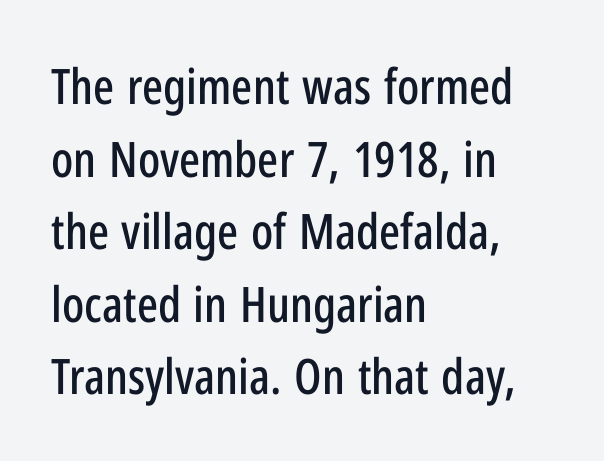
Q: Is the text italic (slanted)? A: No, it is upright.
Q: Is the typeface a serif or a sans-serif typeface? A: Sans-serif.
Q: Is the text underlined? A: No.
Q: How is the paragraph aligned? A: Left-aligned.
Q: Is the spacing between letters normal or unusually wide? A: Normal.
Q: Is the spacing between lines tight, normal or loose? A: Normal.
Q: Width (condensed, normal, or wide)? A: Condensed.
Q: Stroke contrast? A: Low.
Q: x-height? A: Medium.
Q: Monospaced? A: No.
